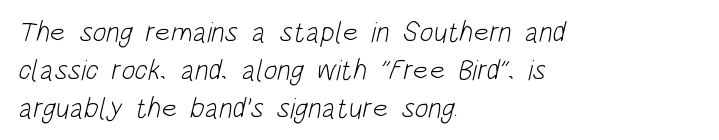
{"serif": "no", "bold": "no", "weight": "light", "width": "condensed", "stroke_contrast": "low", "x_height": "large", "monospaced": "no", "underline": "no", "align": "left", "line_spacing": "normal", "line_spacing_ratio": 1.31, "letter_spacing": "normal", "letter_spacing_em": 0.0, "glyph_px": 29}
